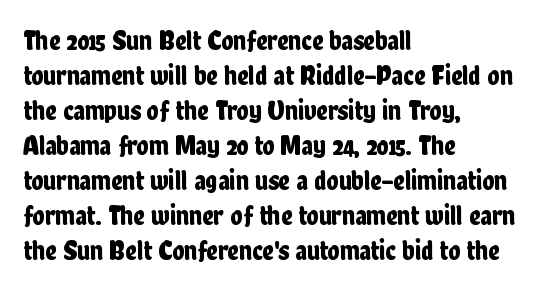
Q: Is the text italic (slanted)? A: No, it is upright.
Q: Is the typeface a serif or a sans-serif typeface? A: Sans-serif.
Q: Is the text underlined? A: No.
Q: How is the paragraph aligned? A: Left-aligned.
Q: Is the spacing between letters normal or unusually wide? A: Normal.
Q: Is the spacing between lines tight, normal or loose? A: Normal.
Q: Width (condensed, normal, or wide)? A: Condensed.
Q: Stroke contrast? A: Low.
Q: x-height? A: Medium.
Q: Monospaced? A: No.
